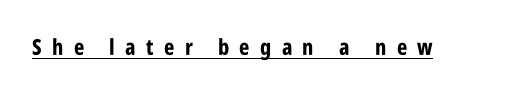
The image shows 22 px bold type, upright; set unusually wide letter spacing (+0.47 em), underlined.
